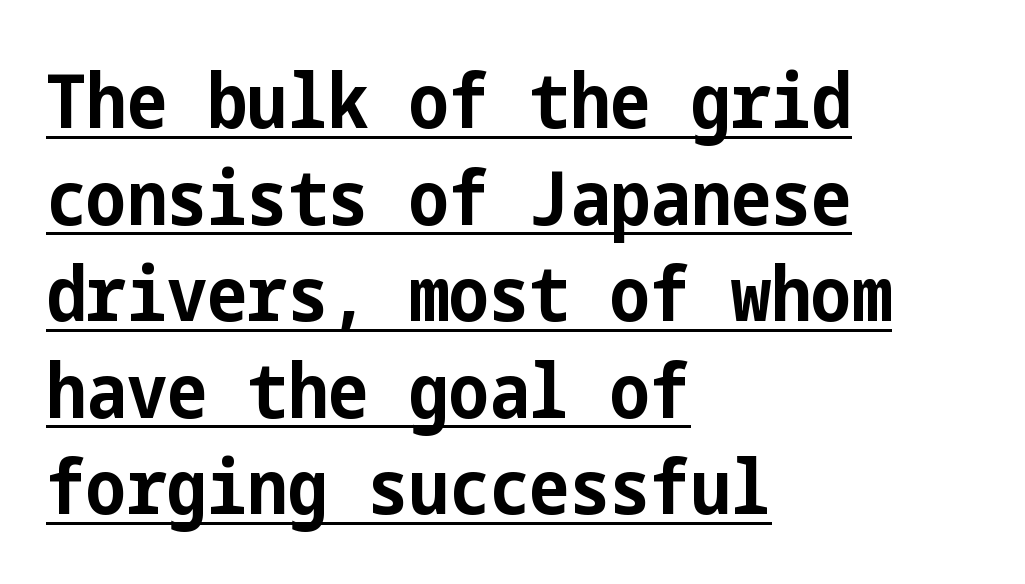
The image shows 76 px bold, condensed sans-serif type, upright; set left-aligned, normal line spacing (1.27x), normal letter spacing, underlined; low stroke contrast and a medium x-height.
